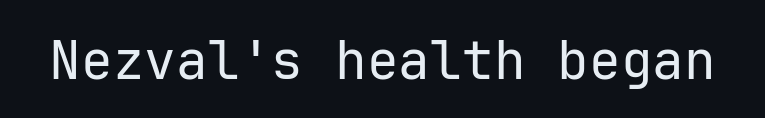
{"serif": "no", "italic": "no", "bold": "no", "weight": "regular", "width": "normal", "stroke_contrast": "low", "x_height": "medium", "underline": "no", "letter_spacing": "normal", "letter_spacing_em": 0.0, "glyph_px": 53}
